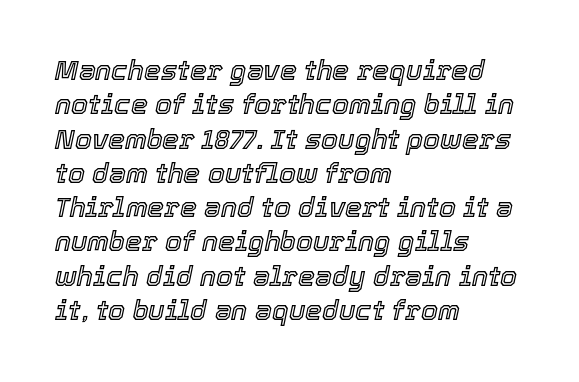
Q: Is the text italic (slanted)? A: Yes, it leans right by about 12 degrees.
Q: Is the text underlined? A: No.
Q: How is the paragraph aligned? A: Left-aligned.
Q: Is the spacing between letters normal or unusually wide? A: Normal.
Q: Is the spacing between lines tight, normal or loose? A: Normal.
